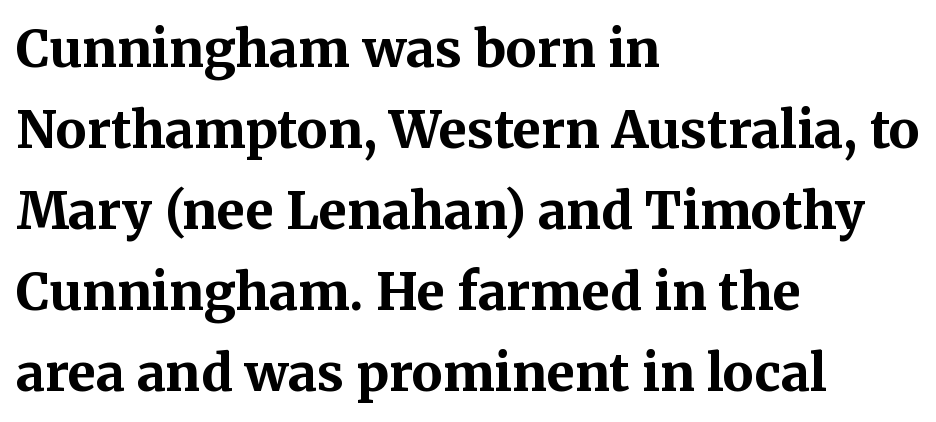
{"serif": "yes", "italic": "no", "bold": "yes", "weight": "bold", "width": "normal", "stroke_contrast": "medium", "x_height": "medium", "monospaced": "no", "underline": "no", "align": "left", "line_spacing": "normal", "line_spacing_ratio": 1.59, "letter_spacing": "normal", "letter_spacing_em": 0.0, "glyph_px": 51}
